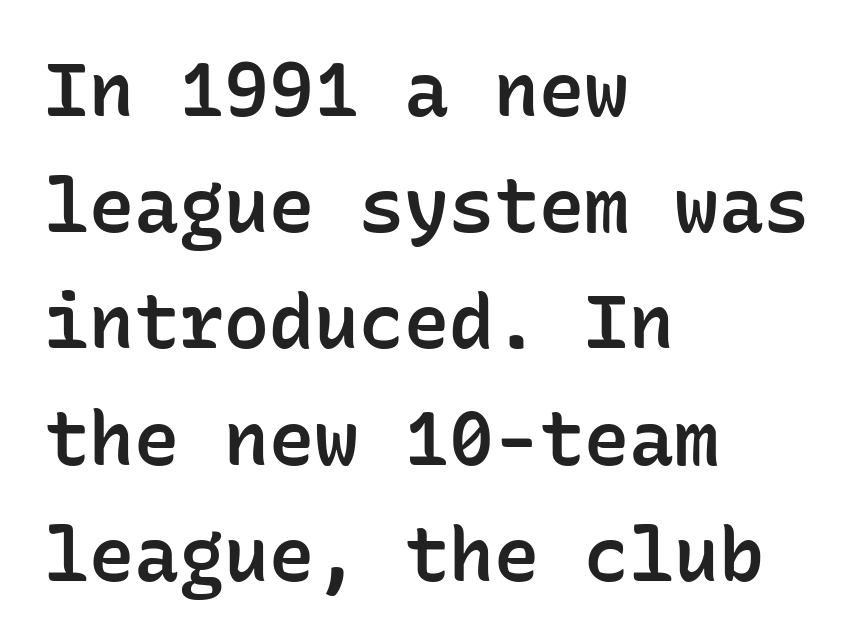
{"serif": "no", "italic": "no", "bold": "semi", "weight": "semibold", "width": "normal", "stroke_contrast": "low", "x_height": "medium", "monospaced": "yes", "underline": "no", "align": "left", "line_spacing": "normal", "line_spacing_ratio": 1.55, "letter_spacing": "normal", "letter_spacing_em": 0.0, "glyph_px": 75}
